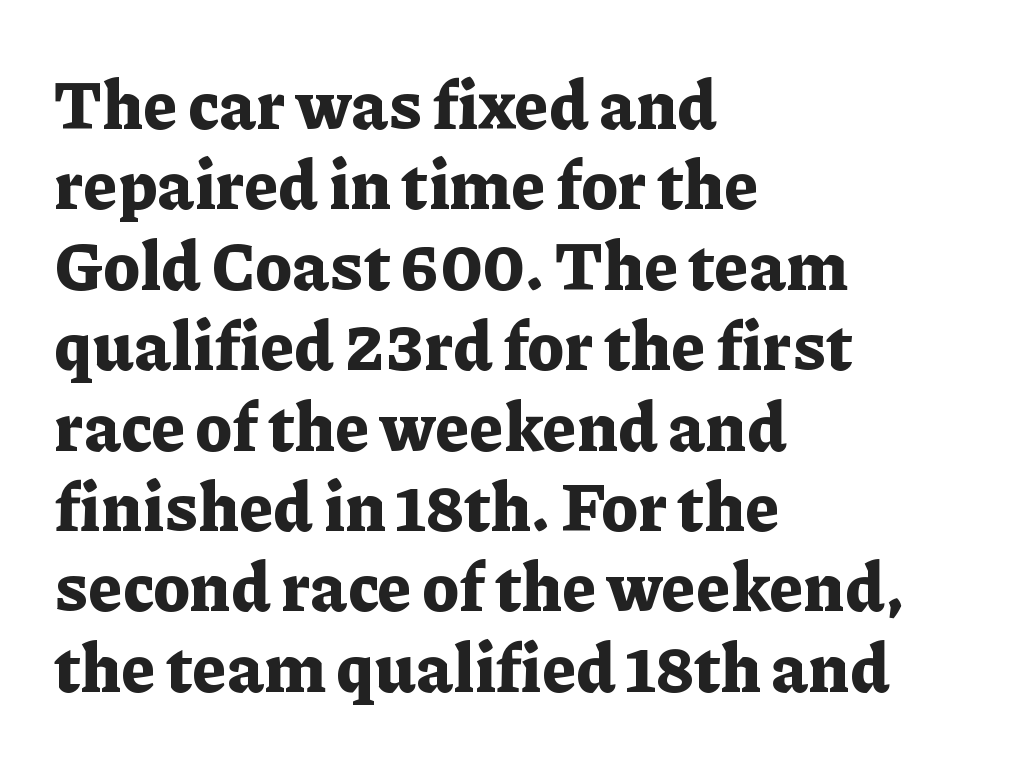
The image shows 67 px bold serif type, upright; set left-aligned, line spacing 1.2x, normal letter spacing, not underlined; low stroke contrast and a medium x-height.
